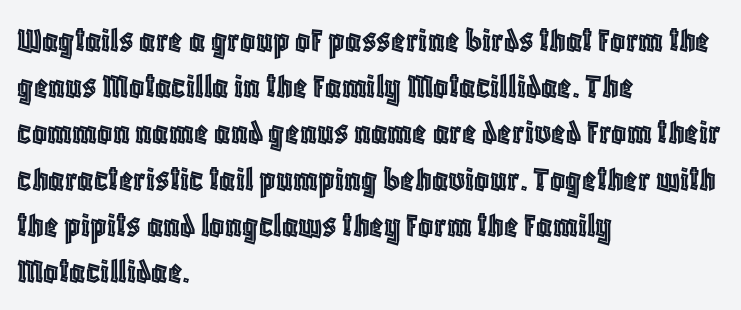
The image shows 37 px condensed type, upright; set left-aligned, normal line spacing (1.25x), normal letter spacing, not underlined; a large x-height.
